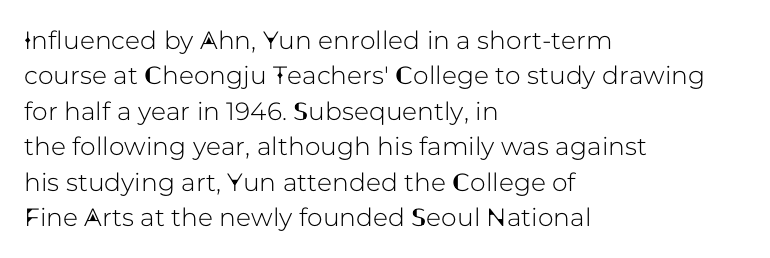
Q: Is the text italic (slanted)? A: No, it is upright.
Q: Is the text underlined? A: No.
Q: How is the paragraph aligned? A: Left-aligned.
Q: Is the spacing between letters normal or unusually wide? A: Normal.
Q: Is the spacing between lines tight, normal or loose? A: Normal.
